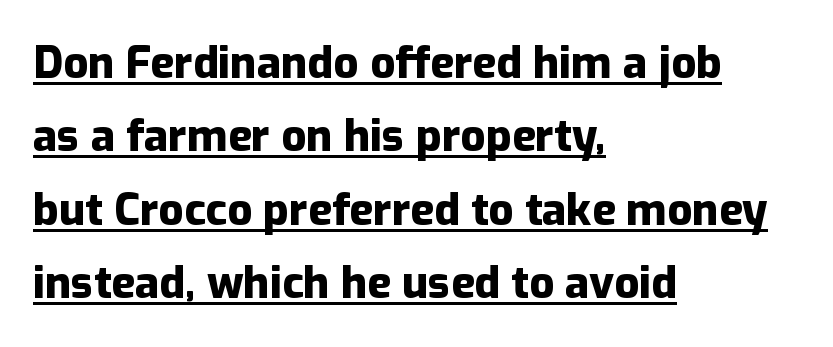
The compositor pushed each line to the left boundary. Compared with typical body copy, the letter spacing here is the same. The sample has been set heavy, in full bold. In terms of letterform style, serifs are entirely absent. Think of a printed novel: that variable character pitch is what you see here.
